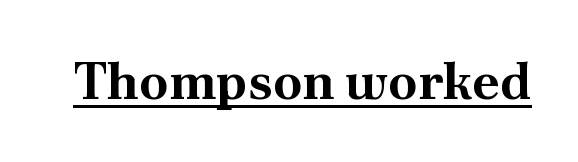
{"serif": "yes", "italic": "no", "bold": "yes", "weight": "bold", "width": "normal", "stroke_contrast": "medium", "x_height": "small", "monospaced": "no", "underline": "yes", "letter_spacing": "normal", "letter_spacing_em": 0.0, "glyph_px": 52}
